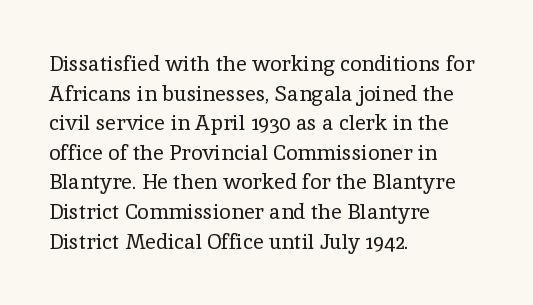
Q: Is the text bold? A: No.
Q: Is the text italic (slanted)? A: No, it is upright.
Q: Is the text underlined? A: No.
Q: How is the paragraph aligned? A: Left-aligned.
Q: Is the spacing between letters normal or unusually wide? A: Normal.
Q: Is the spacing between lines tight, normal or loose? A: Normal.
